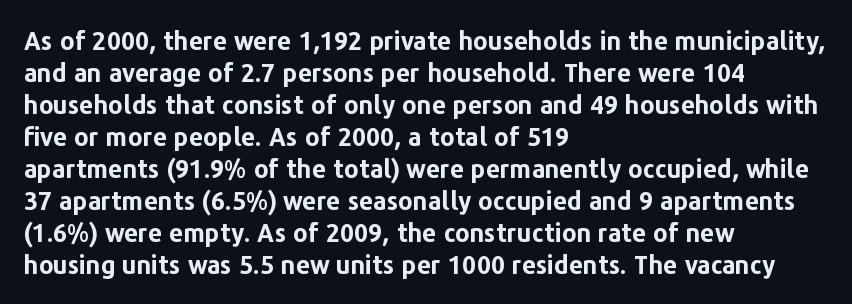
{"italic": "no", "bold": "yes", "underline": "no", "align": "left", "line_spacing": "normal", "line_spacing_ratio": 1.28, "letter_spacing": "normal", "letter_spacing_em": 0.0, "glyph_px": 25}
